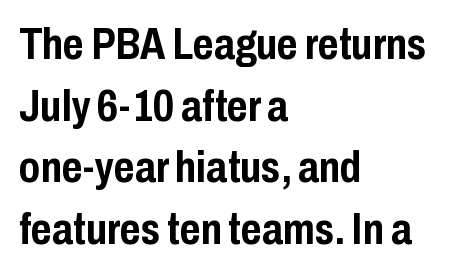
{"serif": "no", "italic": "no", "bold": "yes", "weight": "semibold", "width": "condensed", "stroke_contrast": "low", "x_height": "medium", "monospaced": "no", "underline": "no", "align": "left", "line_spacing": "normal", "line_spacing_ratio": 1.37, "letter_spacing": "normal", "letter_spacing_em": 0.0, "glyph_px": 45}
